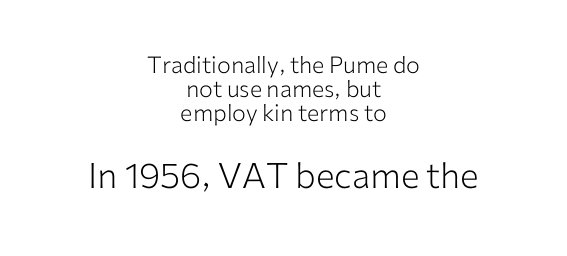
Here the designer chose a conventional face with non-uniform glyph widths. Descenders hang freely into open space. This sample is center-justified, so both line endings float freely. Leading is clearly below the norm, producing a dense column.
